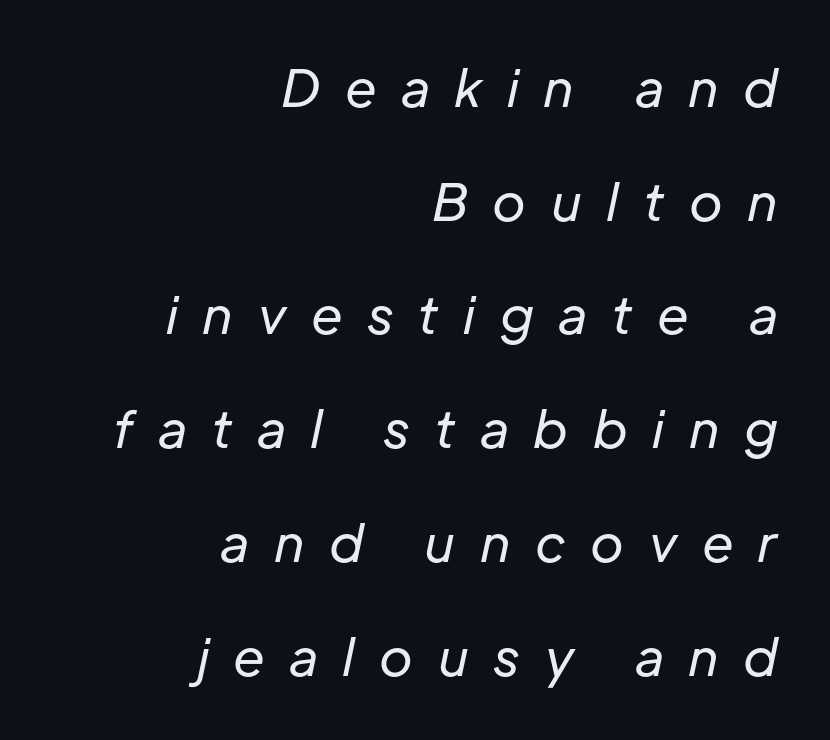
The image shows 51 px regular-weight type, italic (leaning right); set right-aligned, loose line spacing (2.23x), unusually wide letter spacing (+0.48 em), not underlined; low stroke contrast and a medium x-height.
